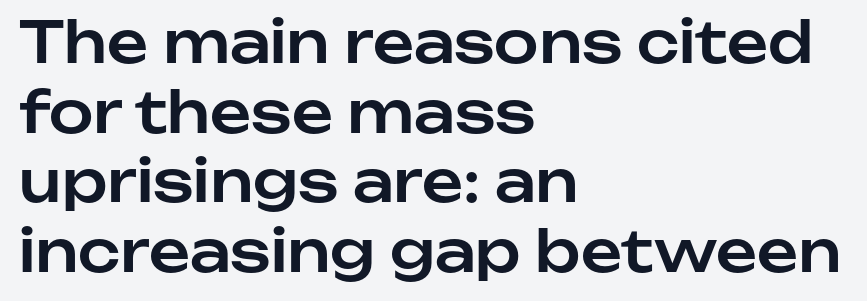
Style check: upright. You could not count columns in this text — the font is proportionally spaced. Casual observation: everything's shoved over to the left. What stands out about the letter spacing? Nothing — it is the standard amount.
